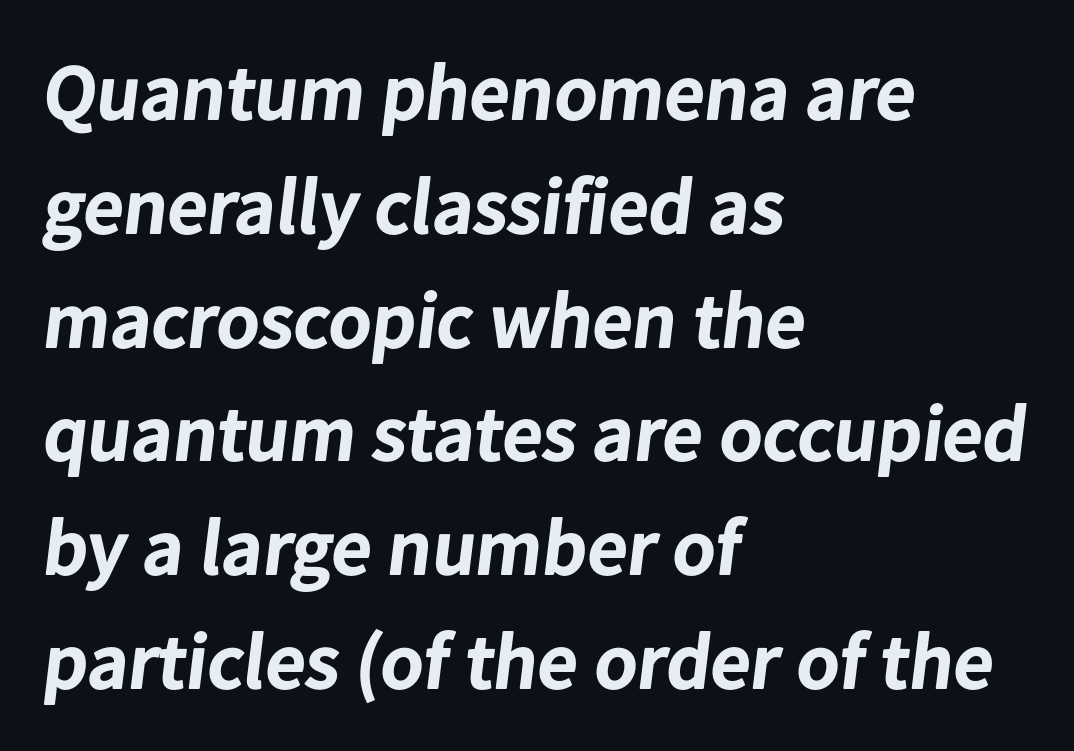
The image shows 79 px bold sans-serif type; set left-aligned, normal line spacing (1.44x), normal letter spacing, not underlined; low stroke contrast and a medium x-height.
